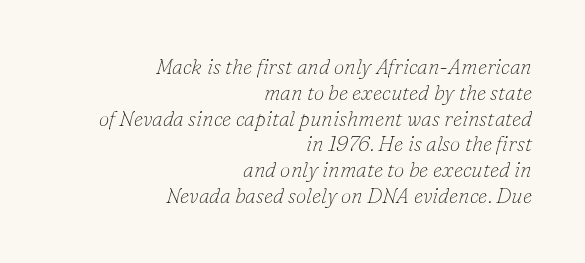
The image shows 21 px text type, italic (leaning right); set right-aligned, line spacing 1.23x, normal letter spacing, not underlined.
